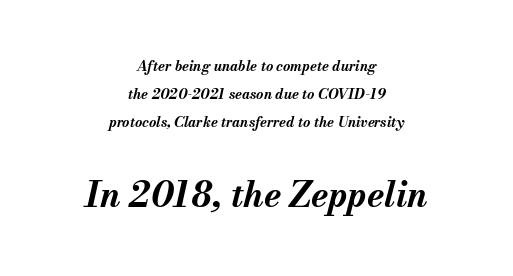
Q: Is the text bold? A: Yes.
Q: Is the text italic (slanted)? A: Yes, it leans right by about 13 degrees.
Q: Is the text underlined? A: No.
Q: How is the paragraph aligned? A: Centered.
Q: Is the spacing between letters normal or unusually wide? A: Normal.
Q: Is the spacing between lines tight, normal or loose? A: Loose.
Q: Which block of text is set in a larger size, the first (top) or the second (bottom)? A: The second (bottom) one.
Q: Width (condensed, normal, or wide)? A: Normal.
Q: Stroke contrast? A: Medium.
Q: x-height? A: Small.
Q: Monospaced? A: No.
